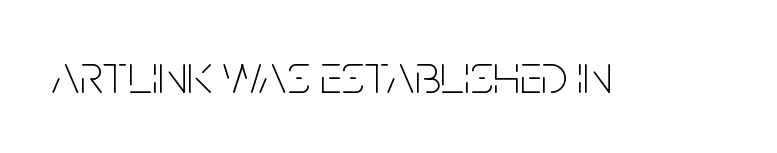
The image shows 56 px thin, condensed sans-serif type, upright; set normal letter spacing, not underlined; low stroke contrast and a large x-height.
